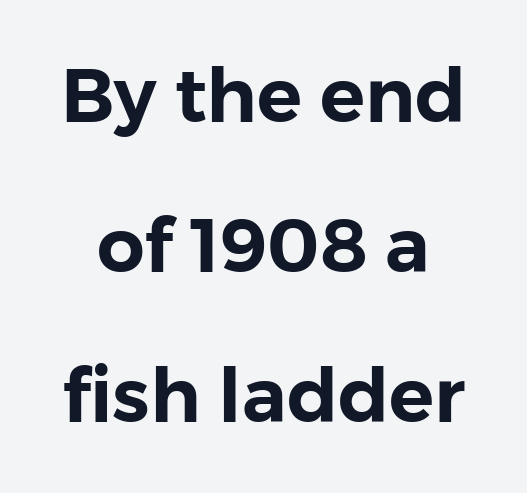
Q: Is the text italic (slanted)? A: No, it is upright.
Q: Is the typeface a serif or a sans-serif typeface? A: Sans-serif.
Q: Is the text underlined? A: No.
Q: Is the spacing between letters normal or unusually wide? A: Normal.
Q: Is the spacing between lines tight, normal or loose? A: Loose.
Q: Width (condensed, normal, or wide)? A: Normal.
Q: Stroke contrast? A: Low.
Q: x-height? A: Medium.
Q: Monospaced? A: No.
